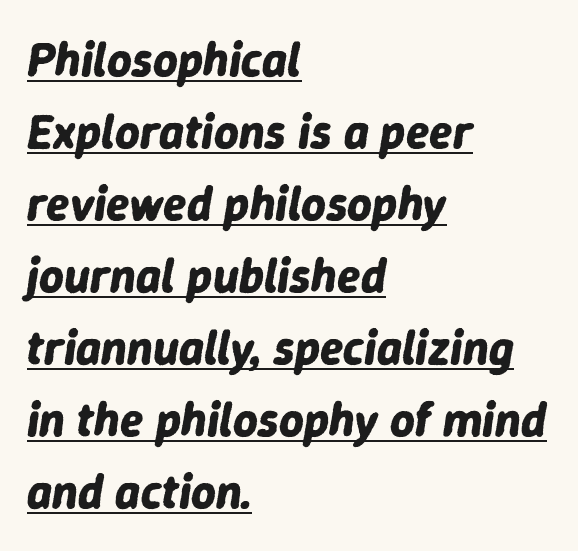
The image shows 48 px bold type, italic (leaning right); set left-aligned, normal line spacing (1.5x), normal letter spacing, underlined; low stroke contrast and a medium x-height.
